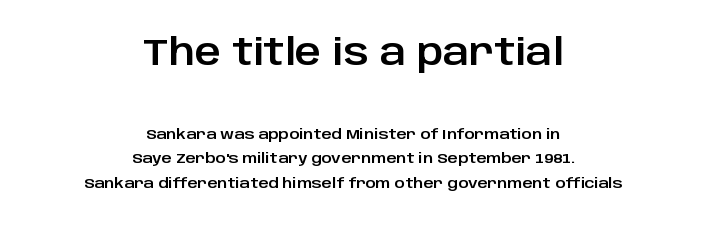
Q: Is the text italic (slanted)? A: No, it is upright.
Q: Is the typeface a serif or a sans-serif typeface? A: Sans-serif.
Q: Is the text underlined? A: No.
Q: How is the paragraph aligned? A: Centered.
Q: Is the spacing between letters normal or unusually wide? A: Normal.
Q: Which block of text is set in a larger size, the first (top) or the second (bottom)? A: The first (top) one.
Q: Width (condensed, normal, or wide)? A: Normal.
Q: Stroke contrast? A: Low.
Q: x-height? A: Large.
Q: Monospaced? A: No.
